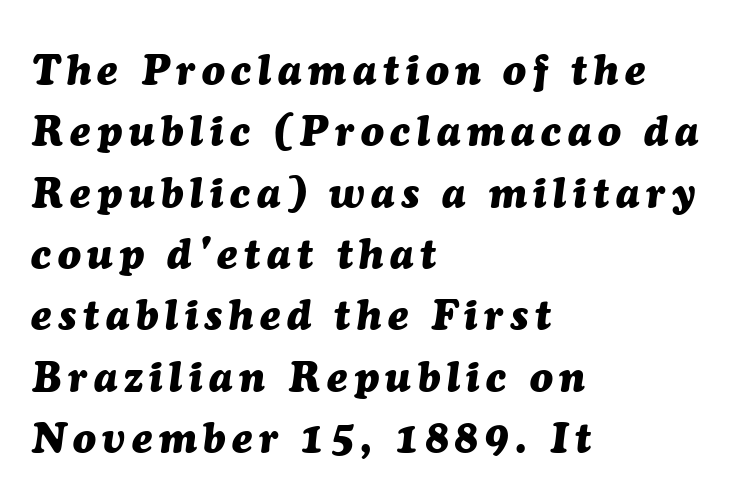
The image shows 42 px heavy type, italic (leaning right); set left-aligned, normal line spacing (1.46x), not underlined; medium stroke contrast and a medium x-height.
